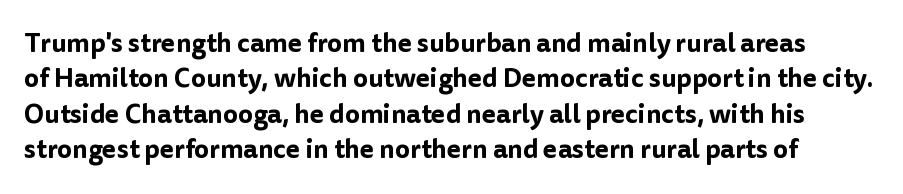
Q: Is the text italic (slanted)? A: No, it is upright.
Q: Is the text underlined? A: No.
Q: Is the spacing between letters normal or unusually wide? A: Normal.
Q: Is the spacing between lines tight, normal or loose? A: Normal.
